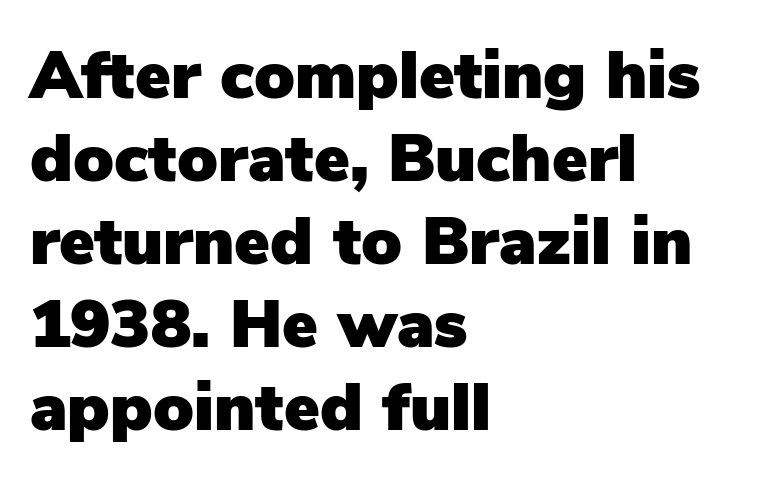
Rendered with straight, roman letterforms. Descender tails drop into unmarked territory. Look at the tracking — it's just the regular setting, nothing added. Think of a printed novel: that variable character pitch is what you see here. Nope, no serifs anywhere on these letters. In CSS terms this would be text-align: left.
